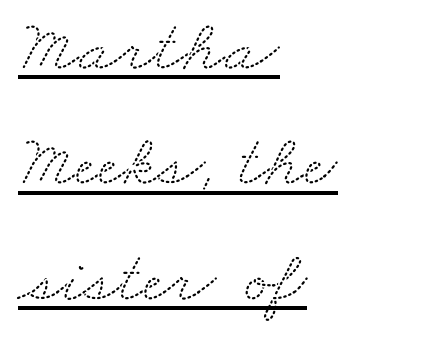
Q: Is the typeface a serif or a sans-serif typeface? A: Serif.
Q: Is the text underlined? A: Yes.
Q: How is the paragraph aligned? A: Left-aligned.
Q: Is the spacing between letters normal or unusually wide? A: Normal.
Q: Is the spacing between lines tight, normal or loose? A: Normal.
Q: Width (condensed, normal, or wide)? A: Wide.
Q: Stroke contrast? A: Medium.
Q: x-height? A: Small.
Q: Monospaced? A: No.
